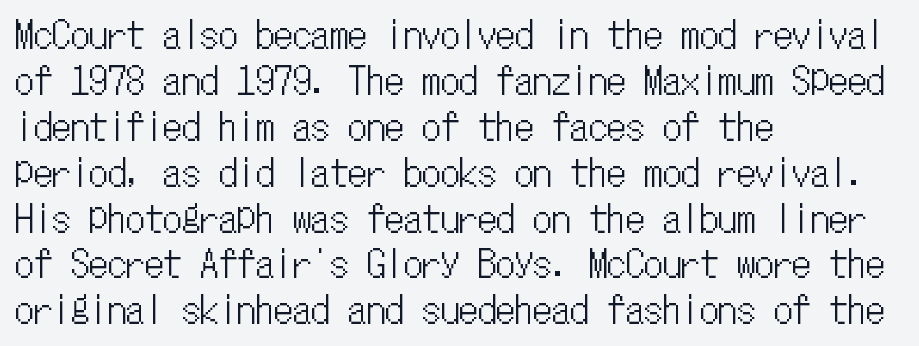
{"italic": "no", "width": "condensed", "stroke_contrast": "low", "x_height": "medium", "monospaced": "yes", "underline": "no", "align": "left", "line_spacing_ratio": 1.24, "letter_spacing": "normal", "letter_spacing_em": 0.0, "glyph_px": 37}
